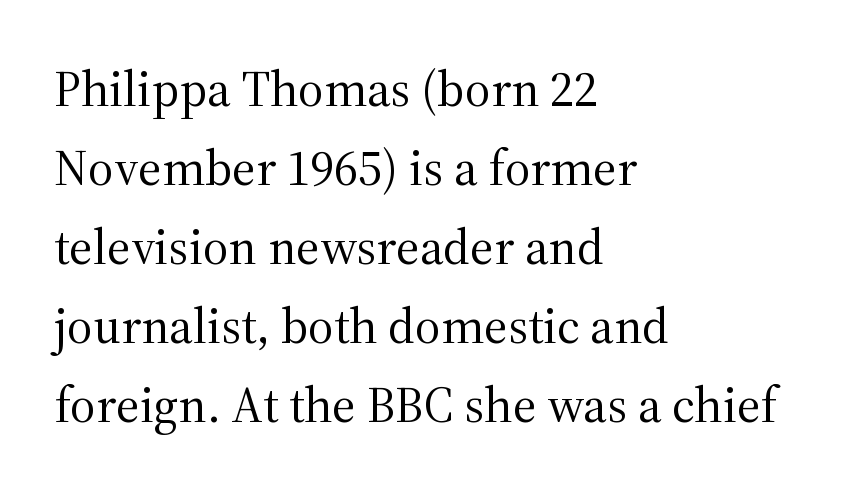
Q: Is the text bold? A: No.
Q: Is the text italic (slanted)? A: No, it is upright.
Q: Is the typeface a serif or a sans-serif typeface? A: Serif.
Q: Is the text underlined? A: No.
Q: How is the paragraph aligned? A: Left-aligned.
Q: Is the spacing between letters normal or unusually wide? A: Normal.
Q: Is the spacing between lines tight, normal or loose? A: Normal.
Q: Width (condensed, normal, or wide)? A: Normal.
Q: Stroke contrast? A: Medium.
Q: x-height? A: Medium.
Q: Monospaced? A: No.
